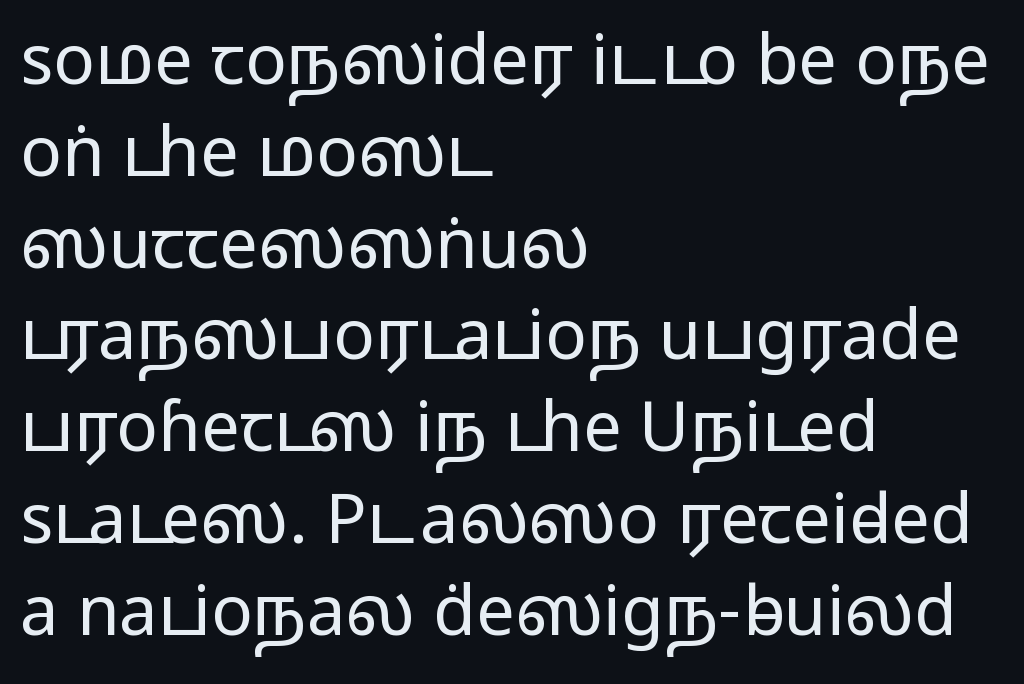
{"serif": "no", "italic": "no", "bold": "no", "weight": "regular", "width": "wide", "stroke_contrast": "low", "x_height": "medium", "monospaced": "no", "underline": "no", "align": "left", "line_spacing": "normal", "line_spacing_ratio": 1.33, "letter_spacing": "normal", "letter_spacing_em": 0.0, "glyph_px": 69}
